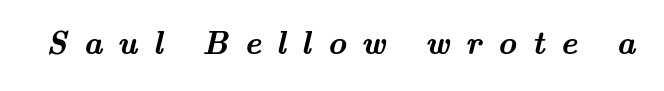
Q: Is the text bold? A: Yes.
Q: Is the typeface a serif or a sans-serif typeface? A: Serif.
Q: Is the text underlined? A: No.
Q: Is the spacing between letters normal or unusually wide? A: Unusually wide.
Q: Width (condensed, normal, or wide)? A: Wide.
Q: Stroke contrast? A: Medium.
Q: x-height? A: Small.
Q: Monospaced? A: No.
